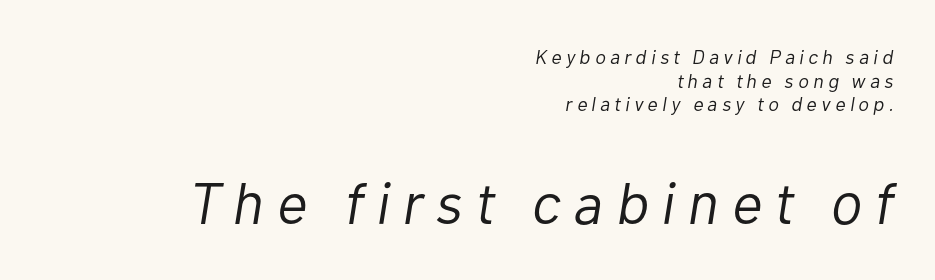
Q: Is the text bold? A: No.
Q: Is the text italic (slanted)? A: Yes, it leans right by about 10 degrees.
Q: Is the text underlined? A: No.
Q: How is the paragraph aligned? A: Right-aligned.
Q: Is the spacing between letters normal or unusually wide? A: Unusually wide.
Q: Which block of text is set in a larger size, the first (top) or the second (bottom)? A: The second (bottom) one.
Q: Width (condensed, normal, or wide)? A: Normal.
Q: Stroke contrast? A: Low.
Q: x-height? A: Medium.
Q: Monospaced? A: No.
